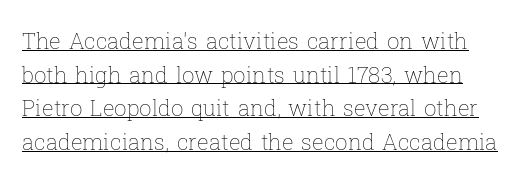
Q: Is the text bold? A: No.
Q: Is the text italic (slanted)? A: No, it is upright.
Q: Is the text underlined? A: Yes.
Q: Is the spacing between letters normal or unusually wide? A: Normal.
Q: Is the spacing between lines tight, normal or loose? A: Normal.
